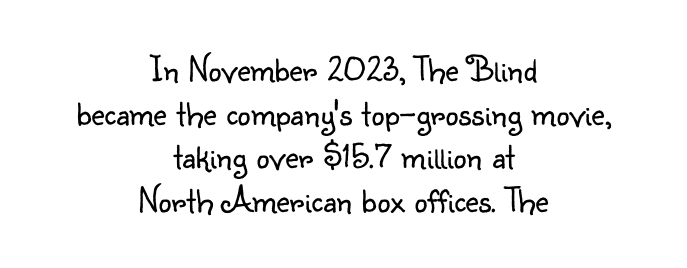
Q: Is the text bold? A: No.
Q: Is the text italic (slanted)? A: No, it is upright.
Q: Is the typeface a serif or a sans-serif typeface? A: Sans-serif.
Q: Is the text underlined? A: No.
Q: How is the paragraph aligned? A: Centered.
Q: Is the spacing between letters normal or unusually wide? A: Normal.
Q: Width (condensed, normal, or wide)? A: Normal.
Q: Stroke contrast? A: Low.
Q: x-height? A: Small.
Q: Monospaced? A: No.
